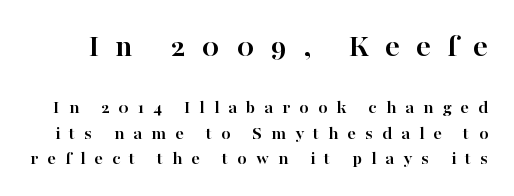
Q: Is the text bold? A: Yes.
Q: Is the text italic (slanted)? A: No, it is upright.
Q: Is the typeface a serif or a sans-serif typeface? A: Serif.
Q: Is the text underlined? A: No.
Q: Is the spacing between letters normal or unusually wide? A: Unusually wide.
Q: Is the spacing between lines tight, normal or loose? A: Normal.
Q: Which block of text is set in a larger size, the first (top) or the second (bottom)? A: The first (top) one.
Q: Width (condensed, normal, or wide)? A: Normal.
Q: Stroke contrast? A: High.
Q: x-height? A: Medium.
Q: Monospaced? A: No.
